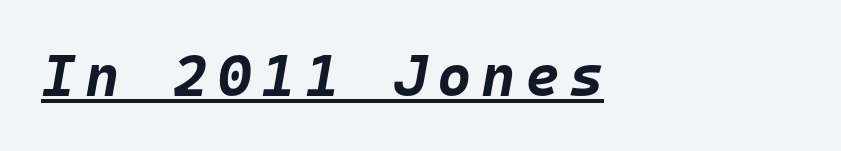
The image shows 59 px bold type, italic (leaning right), monospaced; set left-aligned, underlined; low stroke contrast and a large x-height.
